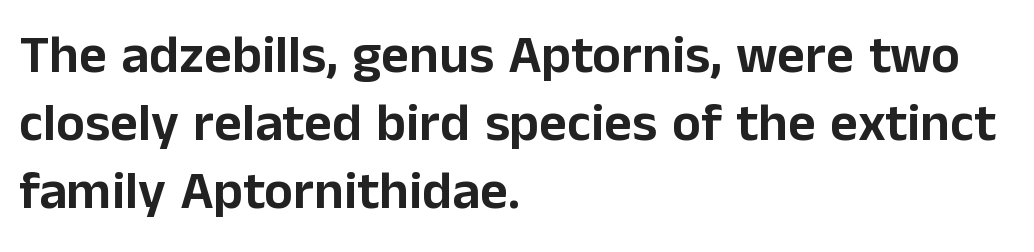
{"serif": "no", "italic": "no", "width": "normal", "stroke_contrast": "low", "x_height": "medium", "monospaced": "no", "underline": "no", "align": "left", "line_spacing": "normal", "line_spacing_ratio": 1.26, "letter_spacing": "normal", "letter_spacing_em": 0.0, "glyph_px": 54}
